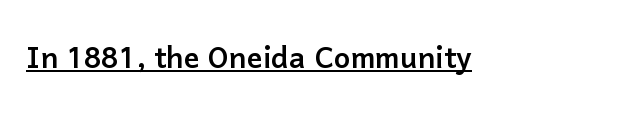
{"serif": "no", "italic": "no", "width": "normal", "stroke_contrast": "low", "x_height": "medium", "monospaced": "no", "underline": "yes", "letter_spacing": "normal", "letter_spacing_em": 0.0, "glyph_px": 39}
